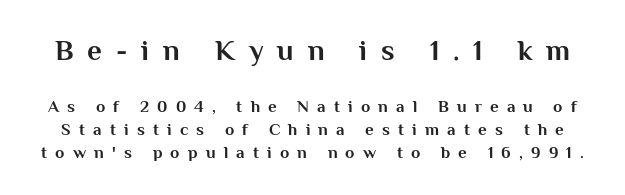
The image shows 29 px bold sans-serif type, upright; set normal line spacing (1.36x), unusually wide letter spacing (+0.48 em), not underlined; the first (top) block is 1.71x larger; medium stroke contrast and a medium x-height.
